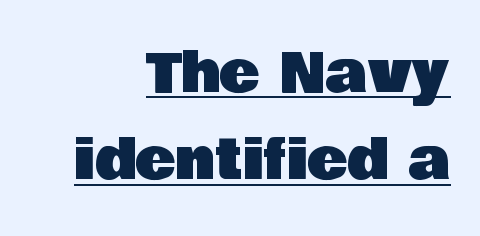
The image shows 55 px sans-serif type, upright; set right-aligned, normal line spacing (1.59x), normal letter spacing, underlined; low stroke contrast and a large x-height.
